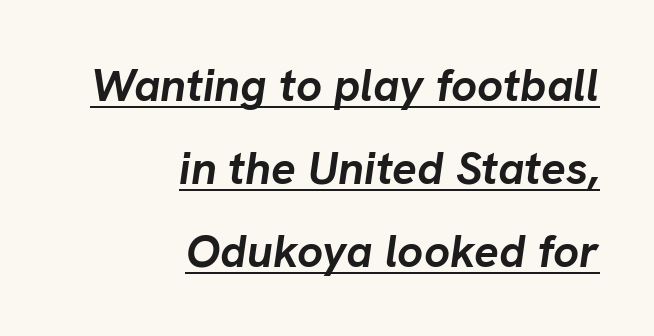
{"italic": "yes", "lean": "right", "slant_degrees": 8, "bold": "yes", "weight": "semibold", "width": "normal", "stroke_contrast": "low", "x_height": "medium", "monospaced": "no", "underline": "yes", "align": "right", "line_spacing_ratio": 1.8, "letter_spacing": "normal", "letter_spacing_em": 0.0, "glyph_px": 46}
